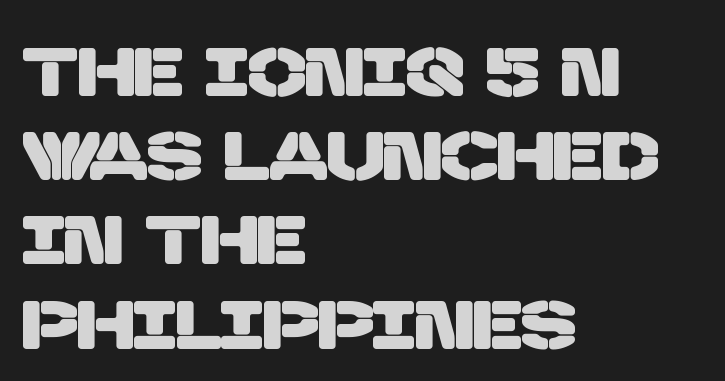
The image shows 69 px sans-serif type; set left-aligned, line spacing 1.22x, normal letter spacing, not underlined; low stroke contrast and a large x-height.
